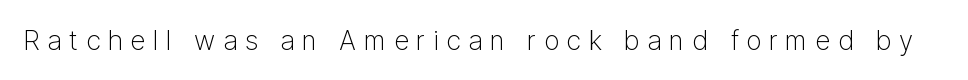
{"italic": "no", "bold": "no", "underline": "no", "letter_spacing": "wide", "letter_spacing_em": 0.28, "glyph_px": 27}
